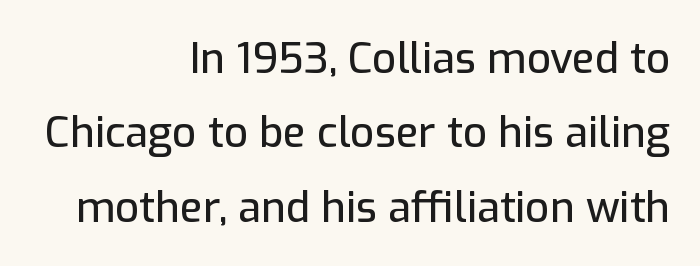
{"serif": "no", "italic": "no", "width": "normal", "stroke_contrast": "low", "x_height": "medium", "monospaced": "no", "underline": "no", "align": "right", "line_spacing_ratio": 1.77, "letter_spacing": "normal", "letter_spacing_em": 0.0, "glyph_px": 42}
